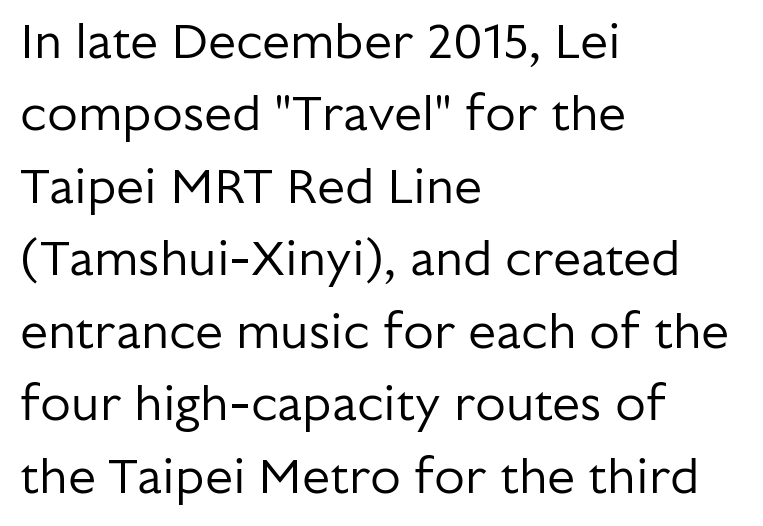
Q: Is the text bold? A: No.
Q: Is the text italic (slanted)? A: No, it is upright.
Q: Is the typeface a serif or a sans-serif typeface? A: Sans-serif.
Q: Is the text underlined? A: No.
Q: How is the paragraph aligned? A: Left-aligned.
Q: Is the spacing between letters normal or unusually wide? A: Normal.
Q: Is the spacing between lines tight, normal or loose? A: Normal.
Q: Width (condensed, normal, or wide)? A: Normal.
Q: Stroke contrast? A: Low.
Q: x-height? A: Medium.
Q: Monospaced? A: No.
